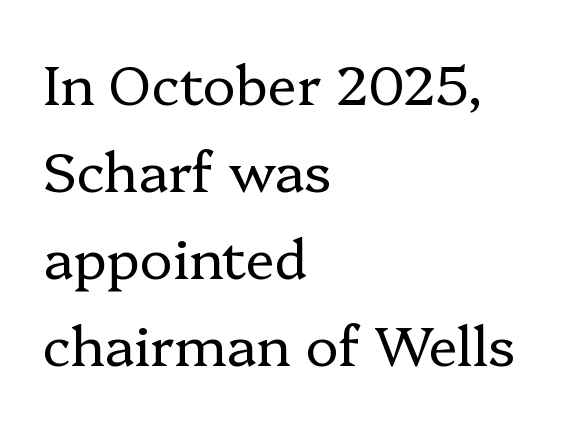
Q: Is the text bold? A: No.
Q: Is the text italic (slanted)? A: No, it is upright.
Q: Is the typeface a serif or a sans-serif typeface? A: Serif.
Q: Is the text underlined? A: No.
Q: How is the paragraph aligned? A: Left-aligned.
Q: Is the spacing between letters normal or unusually wide? A: Normal.
Q: Is the spacing between lines tight, normal or loose? A: Normal.
Q: Width (condensed, normal, or wide)? A: Normal.
Q: Stroke contrast? A: Low.
Q: x-height? A: Medium.
Q: Monospaced? A: No.
